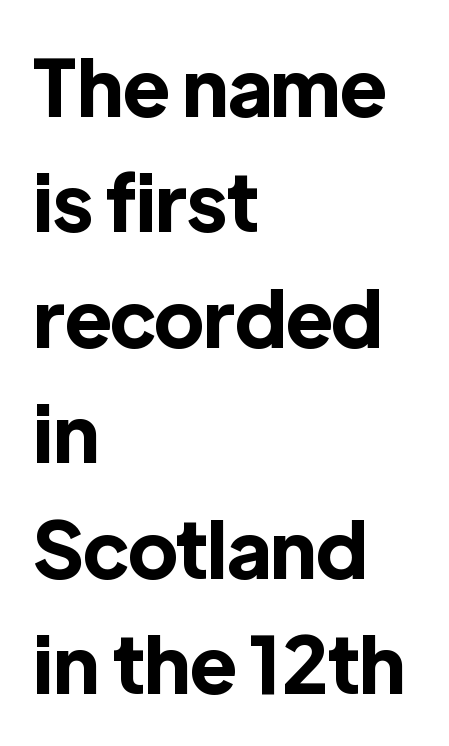
Typeset ragged right — the left edge is the straight one. Compared with typical body copy, the letter spacing here is the same. Heft: maximum for text — a bold. This sample uses a sans-serif face.
